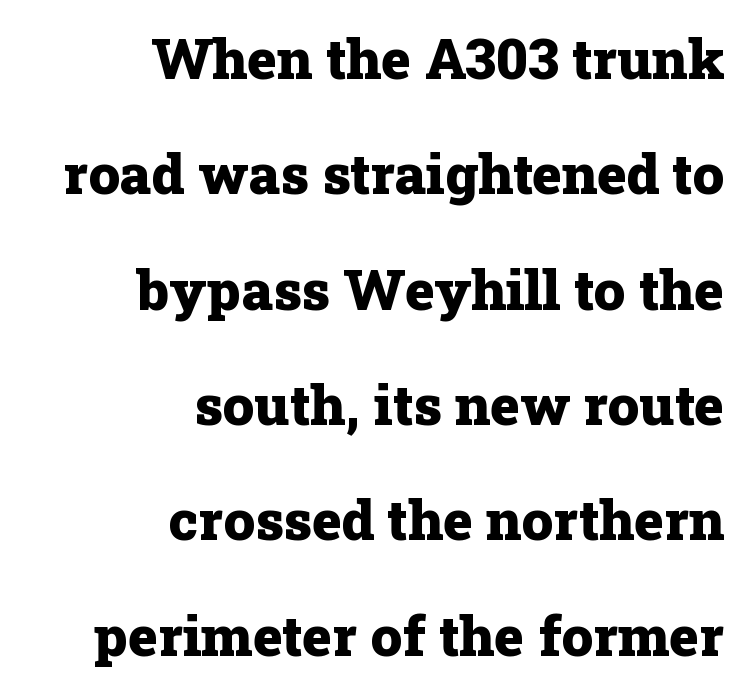
{"serif": "yes", "italic": "no", "bold": "yes", "weight": "heavy", "width": "normal", "stroke_contrast": "low", "x_height": "medium", "monospaced": "no", "underline": "no", "align": "right", "line_spacing": "loose", "line_spacing_ratio": 2.06, "letter_spacing": "normal", "letter_spacing_em": 0.0, "glyph_px": 56}
